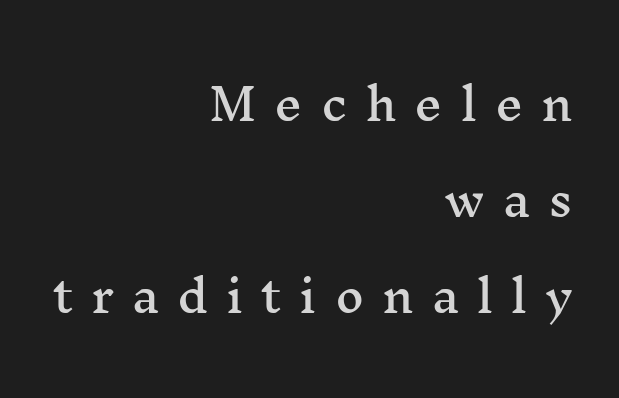
Unlike italic type, these characters show no tilt at all. Unmarked baselines from the first word to the last. A flush-right, rag-left setting is used for this passage. In terms of letterspacing, this is a distinctly airy, spread setting.
